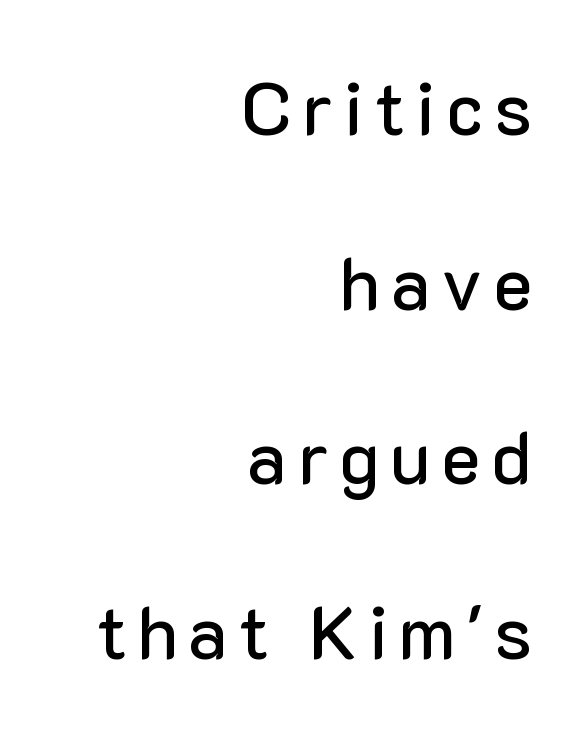
The image shows 74 px sans-serif type, upright; set right-aligned, loose line spacing (2.36x), not underlined; low stroke contrast and a medium x-height.
